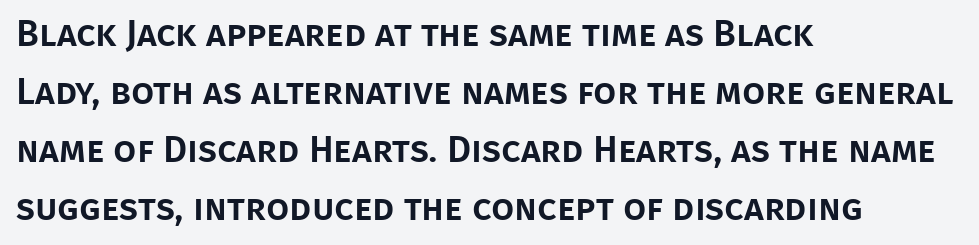
Q: Is the text italic (slanted)? A: No, it is upright.
Q: Is the typeface a serif or a sans-serif typeface? A: Sans-serif.
Q: Is the text underlined? A: No.
Q: How is the paragraph aligned? A: Left-aligned.
Q: Is the spacing between letters normal or unusually wide? A: Normal.
Q: Is the spacing between lines tight, normal or loose? A: Normal.
Q: Width (condensed, normal, or wide)? A: Normal.
Q: Stroke contrast? A: Low.
Q: x-height? A: Large.
Q: Monospaced? A: No.
